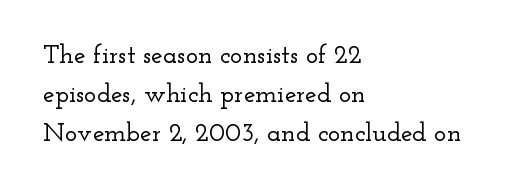
The image shows 26 px text type, upright; set left-aligned, normal line spacing (1.5x), normal letter spacing, not underlined.
